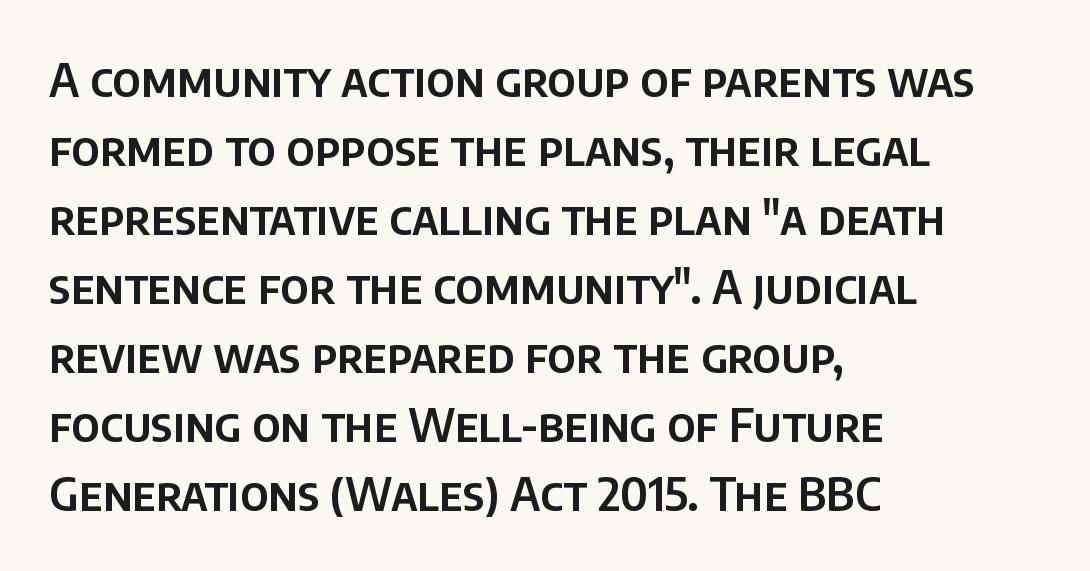
The glyphs are unaccompanied by any horizontal stroke below them. Grotesque or geometric, the face here clearly has no serifs. Leading matches the norm, producing a regular column. Which margin do the lines hug? The left one — the right edge is uneven.
